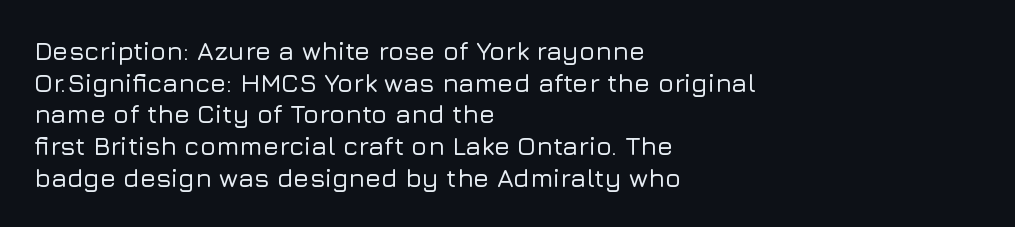
Q: Is the text italic (slanted)? A: No, it is upright.
Q: Is the text underlined? A: No.
Q: How is the paragraph aligned? A: Left-aligned.
Q: Is the spacing between letters normal or unusually wide? A: Normal.
